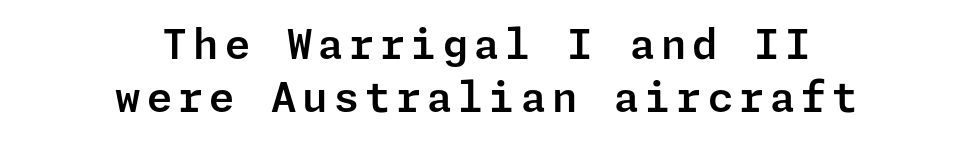
{"serif": "no", "italic": "no", "width": "normal", "stroke_contrast": "low", "x_height": "medium", "underline": "no", "align": "center", "line_spacing": "normal", "line_spacing_ratio": 1.3, "glyph_px": 41}
